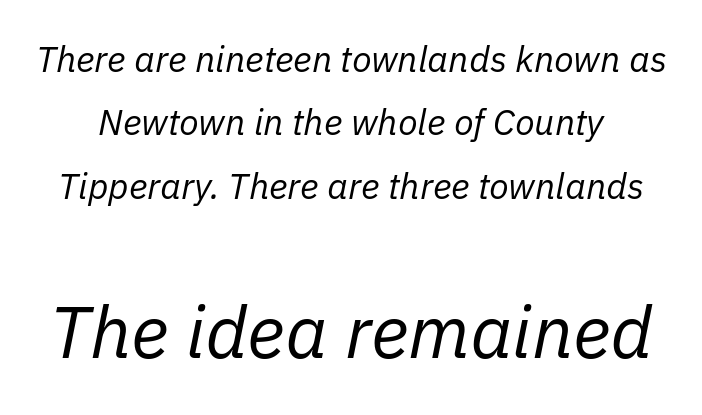
The image shows 73 px regular-weight type, italic (leaning right); set line spacing 1.76x, normal letter spacing, not underlined; the second (bottom) block is 2.03x larger; low stroke contrast and a medium x-height.
